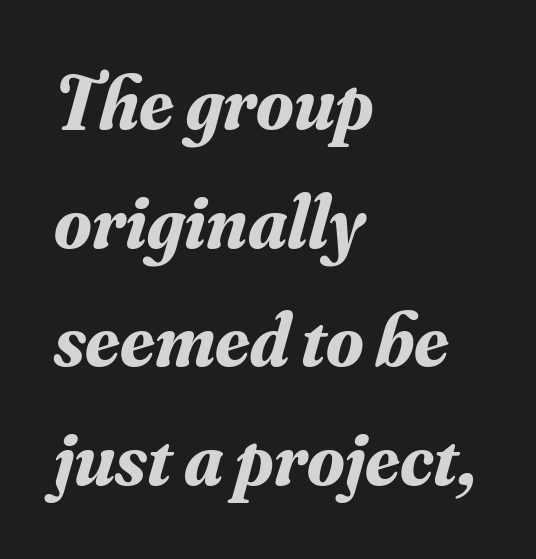
{"serif": "yes", "italic": "yes", "lean": "right", "slant_degrees": 16, "bold": "yes", "weight": "bold", "width": "normal", "stroke_contrast": "medium", "x_height": "small", "monospaced": "no", "underline": "no", "align": "left", "line_spacing": "normal", "line_spacing_ratio": 1.56, "letter_spacing": "normal", "letter_spacing_em": 0.0, "glyph_px": 76}
